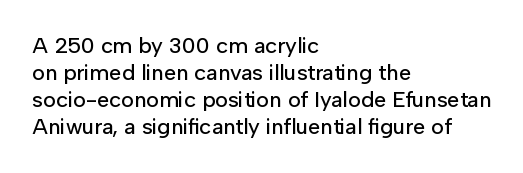
{"italic": "no", "underline": "no", "align": "left", "line_spacing_ratio": 1.23, "letter_spacing": "normal", "letter_spacing_em": 0.0, "glyph_px": 22}
